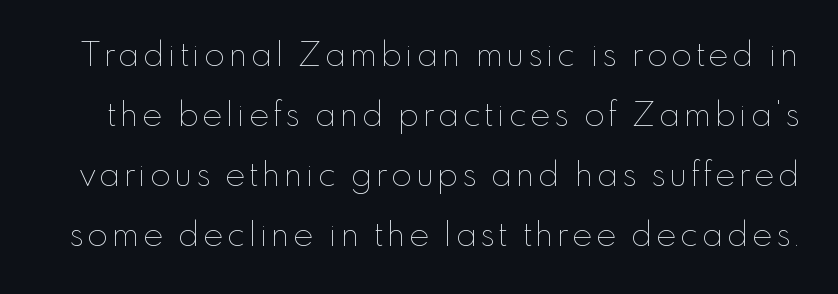
{"italic": "no", "bold": "no", "weight": "thin", "width": "normal", "stroke_contrast": "low", "x_height": "small", "monospaced": "no", "underline": "no", "line_spacing_ratio": 1.76, "glyph_px": 34}
